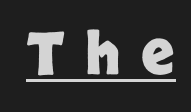
{"serif": "no", "italic": "no", "bold": "yes", "weight": "heavy", "width": "normal", "stroke_contrast": "low", "x_height": "large", "monospaced": "no", "underline": "yes", "letter_spacing": "wide", "letter_spacing_em": 0.36, "glyph_px": 58}
